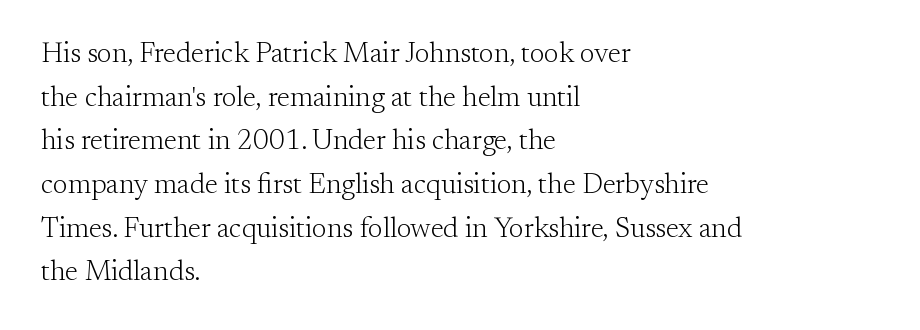
The image shows 28 px light serif type, upright; set left-aligned, normal line spacing (1.56x), normal letter spacing, not underlined; medium stroke contrast and a small x-height.
